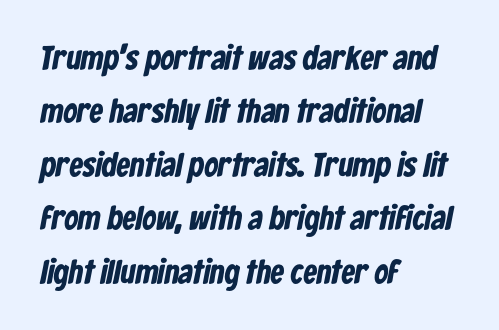
Q: Is the text bold? A: Yes.
Q: Is the typeface a serif or a sans-serif typeface? A: Sans-serif.
Q: Is the text underlined? A: No.
Q: How is the paragraph aligned? A: Left-aligned.
Q: Is the spacing between letters normal or unusually wide? A: Normal.
Q: Is the spacing between lines tight, normal or loose? A: Normal.
Q: Width (condensed, normal, or wide)? A: Condensed.
Q: Stroke contrast? A: Low.
Q: x-height? A: Medium.
Q: Monospaced? A: No.
